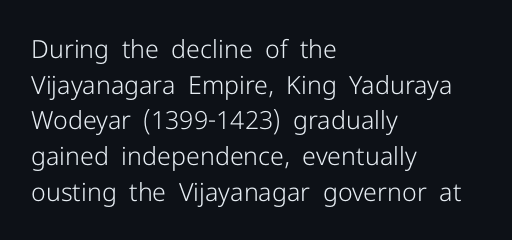
No word sits above an underline. These lines stack with their left ends in a neat column. The line-height multiplier appears to be the usual default. Ordinary non-slanted type is in use. Students, note that the glyphs here touch the page at normal intervals.
